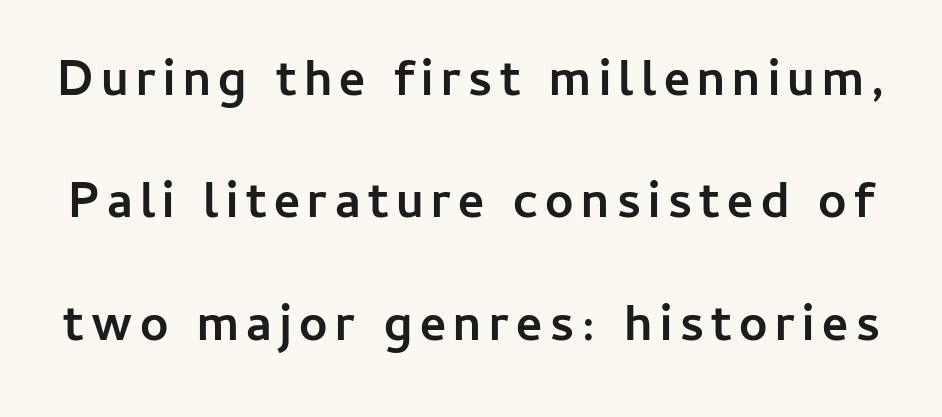
The image shows 50 px semibold sans-serif type, upright; set loose line spacing (2.45x), not underlined; low stroke contrast and a medium x-height.
